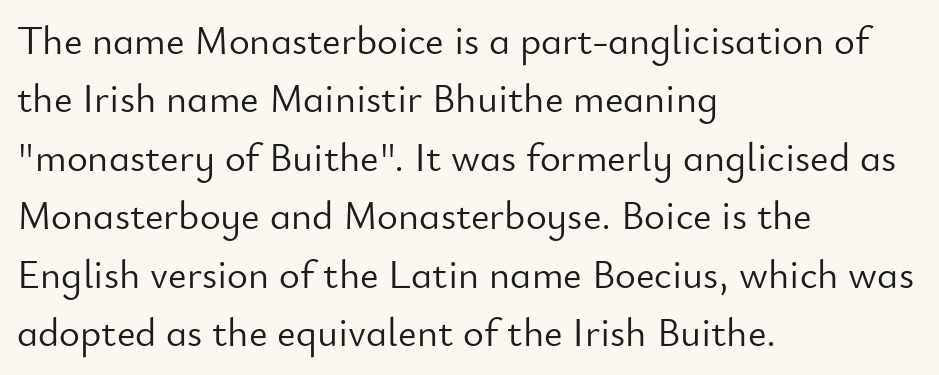
The image shows 40 px light sans-serif type, upright; set left-aligned, normal line spacing (1.46x), normal letter spacing, not underlined; low stroke contrast and a small x-height.
